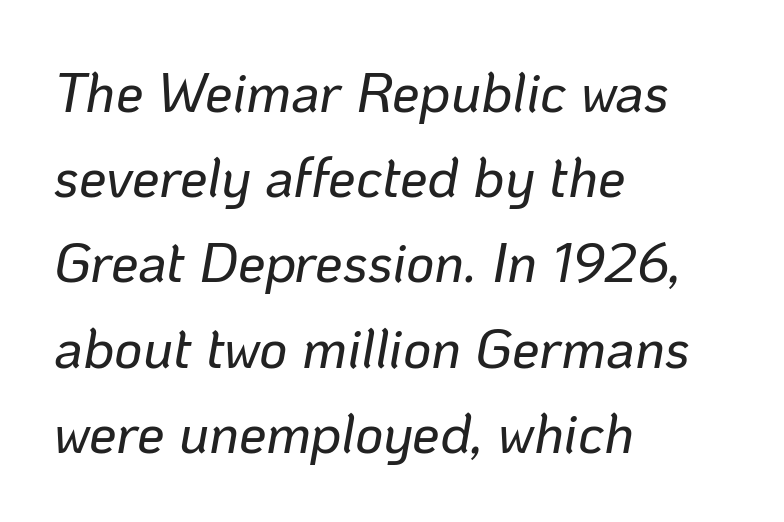
The string is rendered with underlining switched off. When letters slant like this, we call the style italic. Regarding leading, the lines here are spaced in the standard way. Proportional: the letters do not fall into vertical columns.
